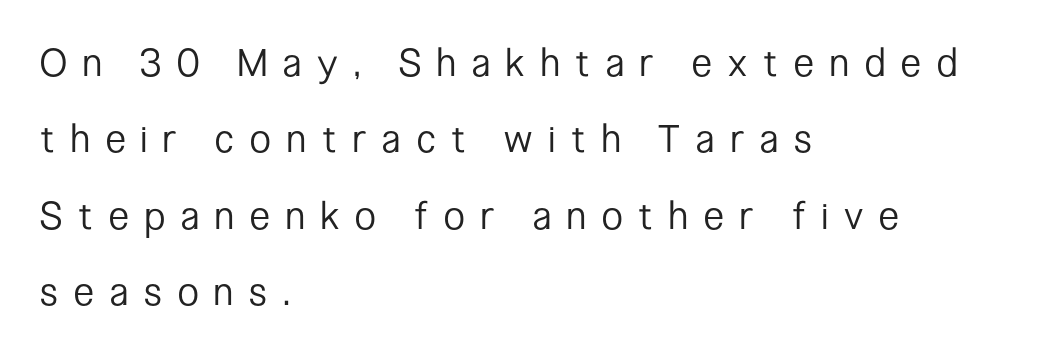
The image shows 38 px regular-weight, condensed sans-serif type, upright; set left-aligned, loose line spacing (2.01x), unusually wide letter spacing (+0.43 em), not underlined; low stroke contrast and a medium x-height.
